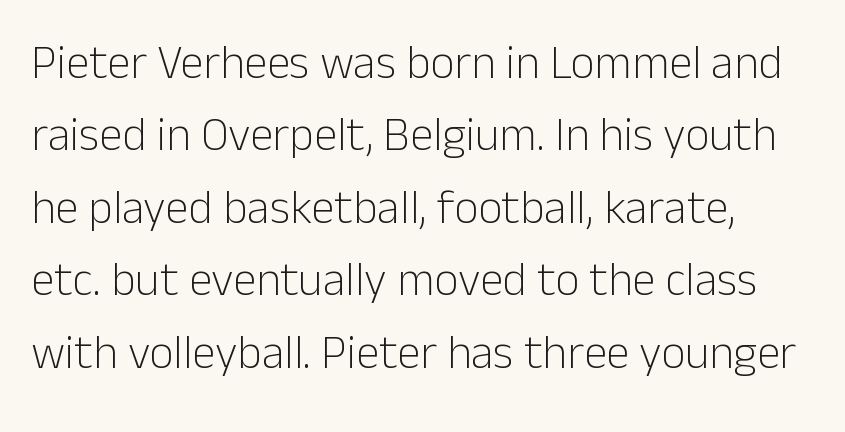
Q: Is the text bold? A: No.
Q: Is the text italic (slanted)? A: No, it is upright.
Q: Is the typeface a serif or a sans-serif typeface? A: Sans-serif.
Q: Is the text underlined? A: No.
Q: How is the paragraph aligned? A: Left-aligned.
Q: Is the spacing between letters normal or unusually wide? A: Normal.
Q: Is the spacing between lines tight, normal or loose? A: Normal.
Q: Width (condensed, normal, or wide)? A: Normal.
Q: Stroke contrast? A: Low.
Q: x-height? A: Medium.
Q: Monospaced? A: No.
